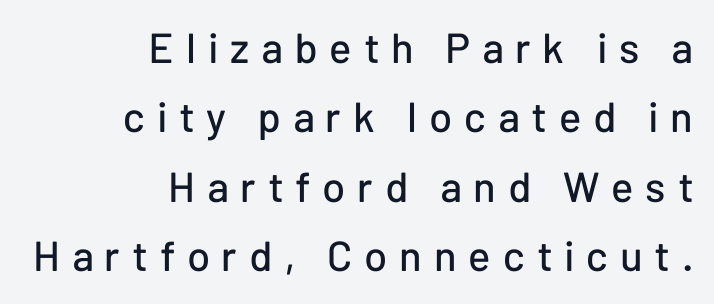
The image shows 42 px sans-serif type, upright; set right-aligned, normal line spacing (1.65x), unusually wide letter spacing (+0.28 em), not underlined; low stroke contrast and a medium x-height.
